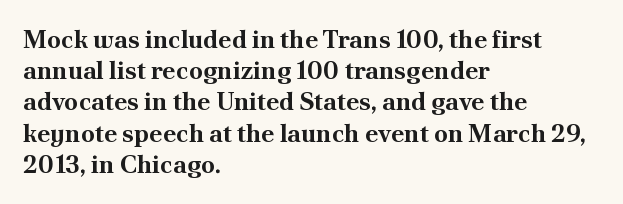
Q: Is the text bold? A: Yes.
Q: Is the text italic (slanted)? A: No, it is upright.
Q: Is the text underlined? A: No.
Q: How is the paragraph aligned? A: Left-aligned.
Q: Is the spacing between letters normal or unusually wide? A: Normal.
Q: Is the spacing between lines tight, normal or loose? A: Normal.
